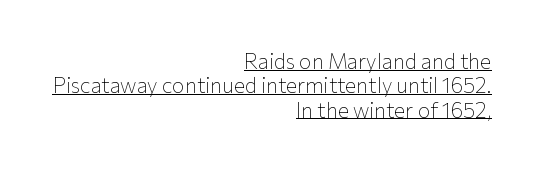
{"italic": "no", "bold": "no", "underline": "yes", "align": "right", "line_spacing_ratio": 1.16, "letter_spacing": "normal", "letter_spacing_em": 0.0, "glyph_px": 21}
